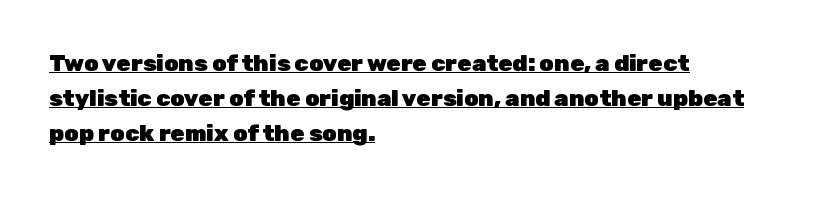
Each line of the rendering has a horizontal stroke beneath the glyphs. The leading is moderate, giving the passage an even texture. Short note: letters normally spaced. Italic? Not at all — the glyphs are vertical. A full-strength bold gives these letters their thick strokes. Which margin do the lines hug? The left one — the right edge is uneven.
